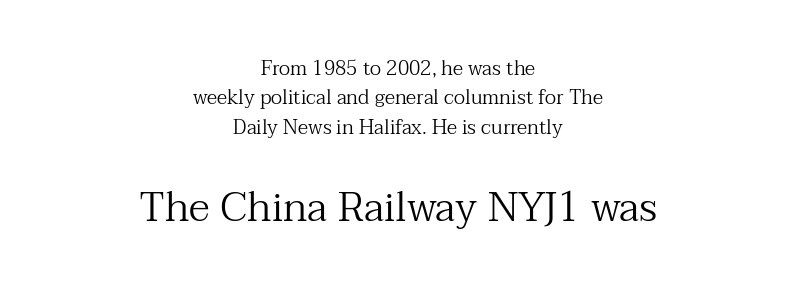
The image shows 41 px regular-weight serif type, upright; set centered, normal line spacing (1.47x), normal letter spacing, not underlined; the second (bottom) block is 2.05x larger; medium stroke contrast and a medium x-height.
